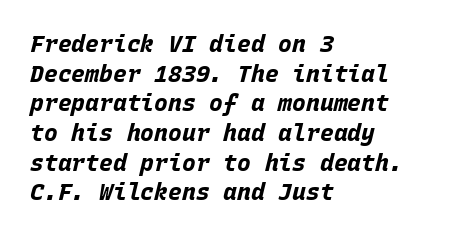
The image shows 23 px bold type, italic (leaning right); set left-aligned, normal line spacing (1.29x), normal letter spacing, not underlined.
